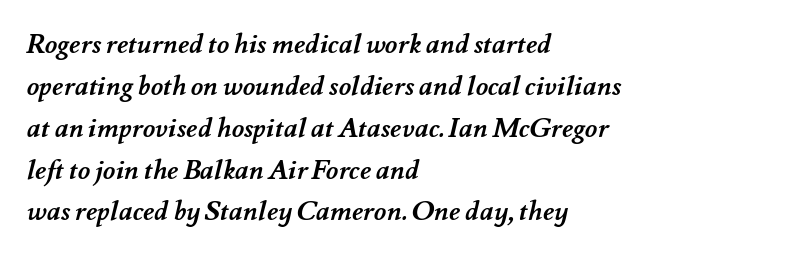
{"bold": "yes", "underline": "no", "align": "left", "line_spacing": "normal", "line_spacing_ratio": 1.55, "letter_spacing": "normal", "letter_spacing_em": 0.0, "glyph_px": 27}
